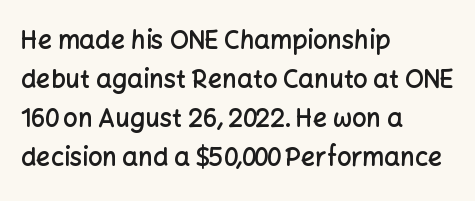
Q: Is the text bold? A: Semi-bold.
Q: Is the text italic (slanted)? A: No, it is upright.
Q: Is the text underlined? A: No.
Q: How is the paragraph aligned? A: Left-aligned.
Q: Is the spacing between letters normal or unusually wide? A: Normal.
Q: Is the spacing between lines tight, normal or loose? A: Normal.
